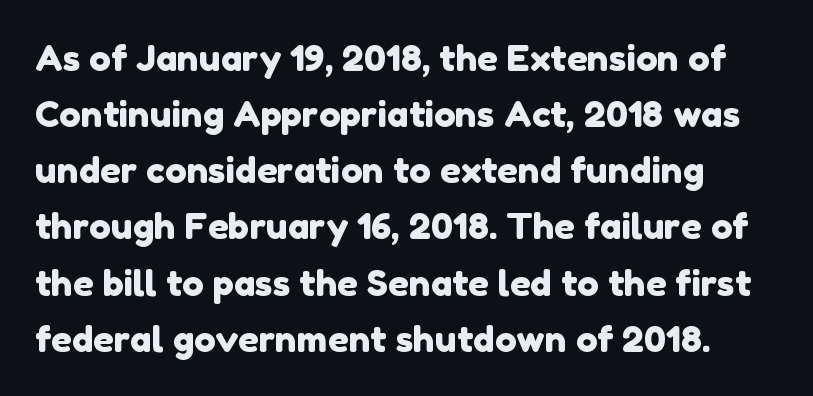
Q: Is the typeface a serif or a sans-serif typeface? A: Sans-serif.
Q: Is the text underlined? A: No.
Q: How is the paragraph aligned? A: Left-aligned.
Q: Is the spacing between letters normal or unusually wide? A: Normal.
Q: Is the spacing between lines tight, normal or loose? A: Normal.
Q: Width (condensed, normal, or wide)? A: Normal.
Q: Stroke contrast? A: Low.
Q: x-height? A: Medium.
Q: Monospaced? A: No.
